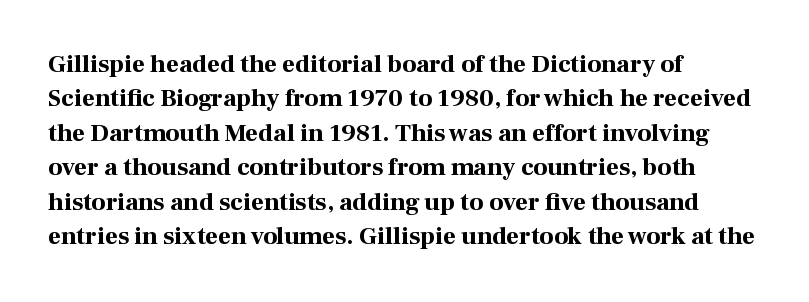
The image shows 25 px bold type, upright; set left-aligned, normal line spacing (1.38x), normal letter spacing, not underlined.
